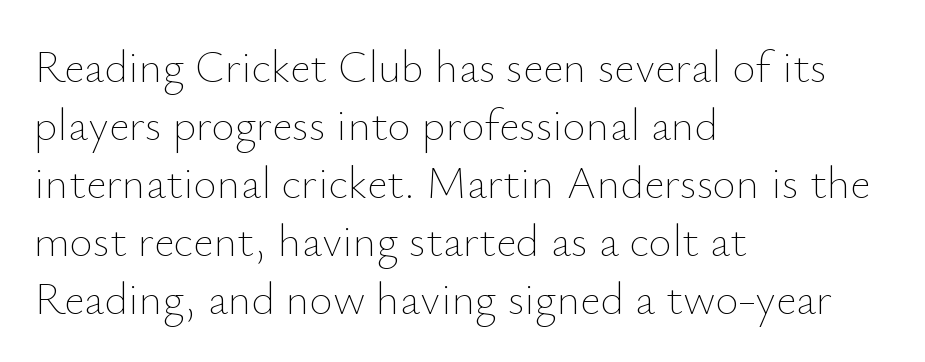
The lines are quadded left. If you drew a line through each stem, it would be perfectly vertical. Heaviness? Minimal to ordinary, like unemphasized prose. Words float on clear page, feet unadorned. The vertical gap from one line to the next is medium. The face used here is proportionally spaced, like ordinary book or web type.
